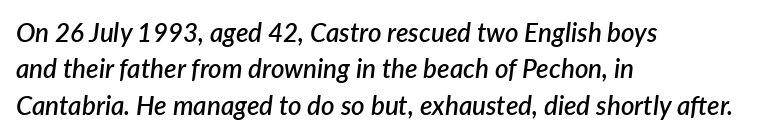
The image shows 26 px text type, italic (leaning right); set left-aligned, normal line spacing (1.4x), normal letter spacing, not underlined.
